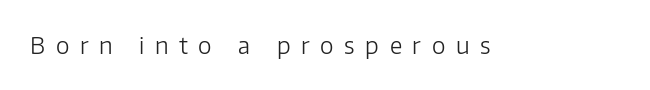
Q: Is the text bold? A: No.
Q: Is the text italic (slanted)? A: No, it is upright.
Q: Is the text underlined? A: No.
Q: Is the spacing between letters normal or unusually wide? A: Unusually wide.
